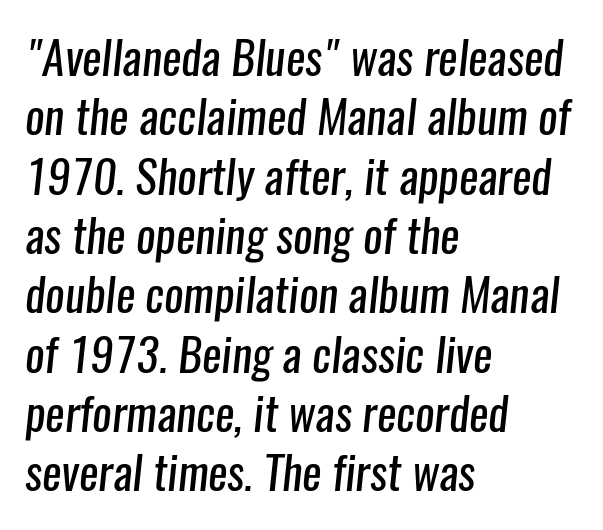
Descender tails drop into unmarked territory. If you drew a ruler down the left edge, every line would touch it. The face used here is proportionally spaced, like ordinary book or web type. Honestly, the row spacing looks completely unremarkable. Are there feet on the stems? There aren't — it's a sans.
